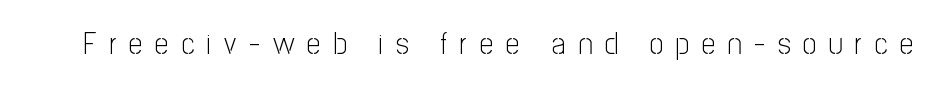
Q: Is the text bold? A: No.
Q: Is the text italic (slanted)? A: No, it is upright.
Q: Is the typeface a serif or a sans-serif typeface? A: Sans-serif.
Q: Is the text underlined? A: No.
Q: Is the spacing between letters normal or unusually wide? A: Unusually wide.
Q: Width (condensed, normal, or wide)? A: Condensed.
Q: Stroke contrast? A: Low.
Q: x-height? A: Medium.
Q: Monospaced? A: No.
